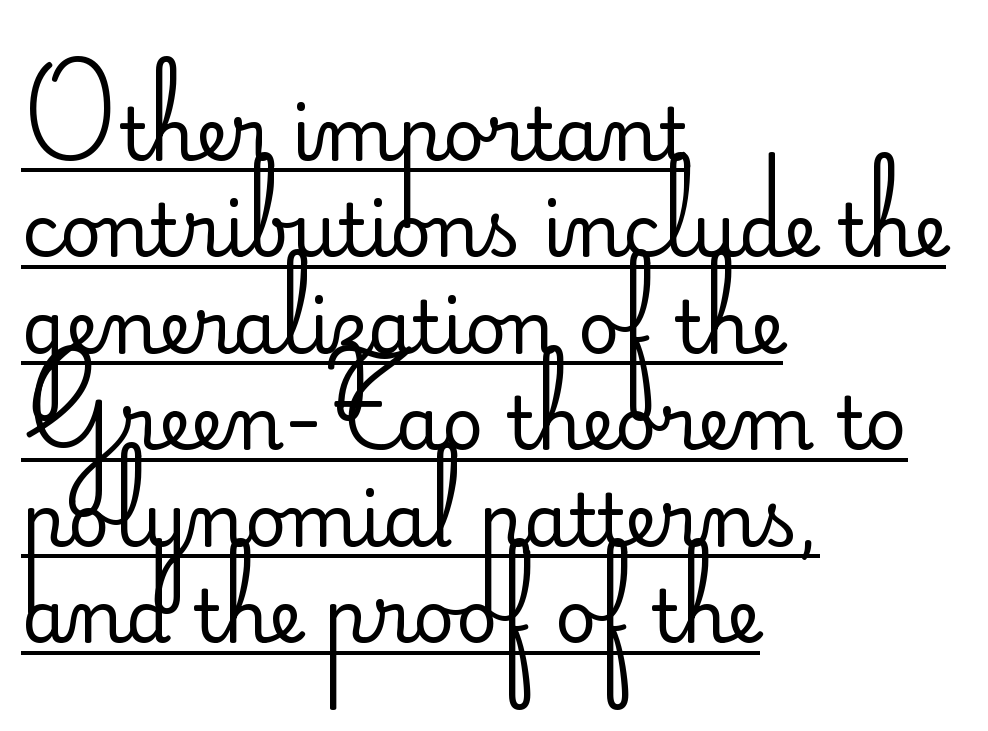
The image shows 72 px regular-weight sans-serif type, upright; set left-aligned, normal line spacing (1.34x), normal letter spacing, underlined; low stroke contrast and a small x-height.
